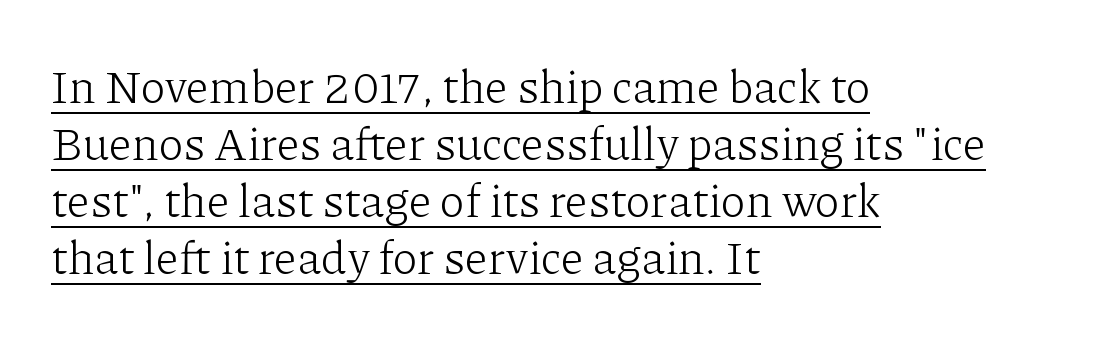
{"serif": "yes", "italic": "no", "bold": "no", "weight": "light", "width": "normal", "stroke_contrast": "low", "x_height": "medium", "monospaced": "no", "underline": "yes", "align": "left", "line_spacing_ratio": 1.24, "letter_spacing": "normal", "letter_spacing_em": 0.0, "glyph_px": 46}
